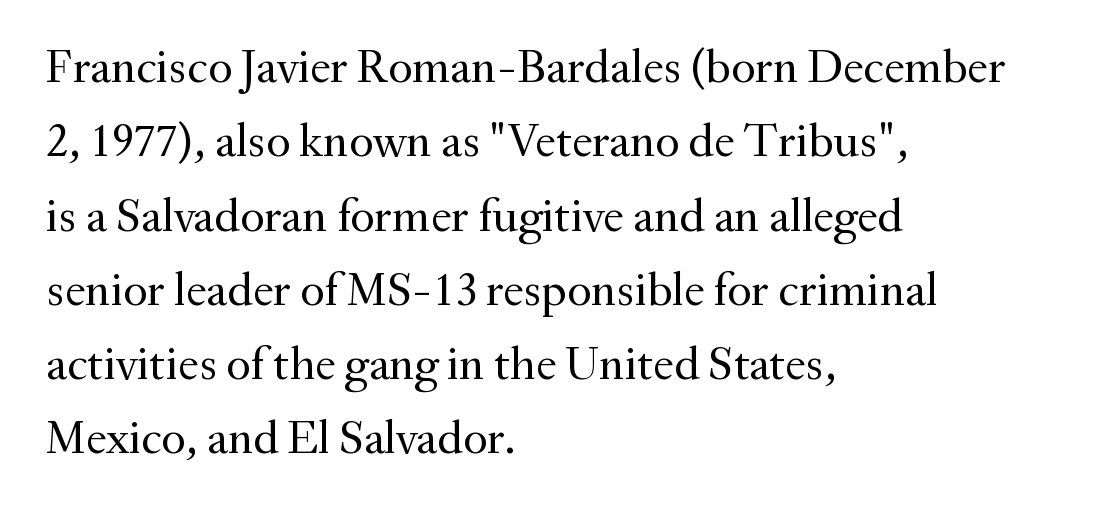
This is serif lettering, the kind often seen in printed books. This sample has the flowing, uneven cadence of proportional lettering. The string is rendered with underlining switched off. These lines keep a tight, regular rhythm from letter to letter.
